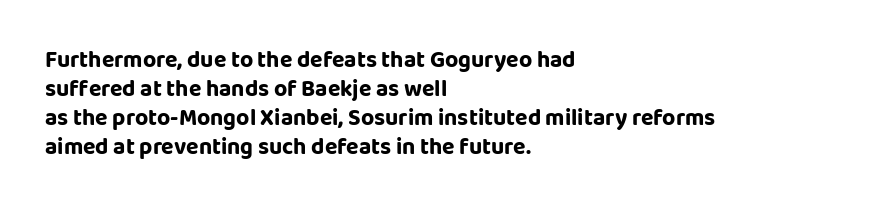
Posture: straight, roman, zero tilt. The passage shown is not underscored anywhere. The rendering anchors every line to the left-hand side. The gaps between neighbouring characters are ordinary and unremarkable.
